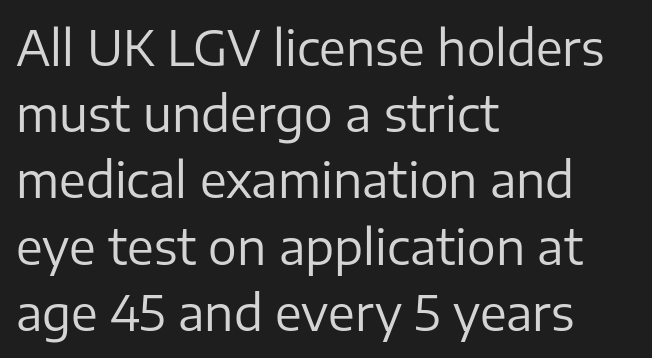
Q: Is the text bold? A: No.
Q: Is the text italic (slanted)? A: No, it is upright.
Q: Is the typeface a serif or a sans-serif typeface? A: Sans-serif.
Q: Is the text underlined? A: No.
Q: How is the paragraph aligned? A: Left-aligned.
Q: Is the spacing between letters normal or unusually wide? A: Normal.
Q: Is the spacing between lines tight, normal or loose? A: Normal.
Q: Width (condensed, normal, or wide)? A: Normal.
Q: Stroke contrast? A: Low.
Q: x-height? A: Medium.
Q: Monospaced? A: No.
